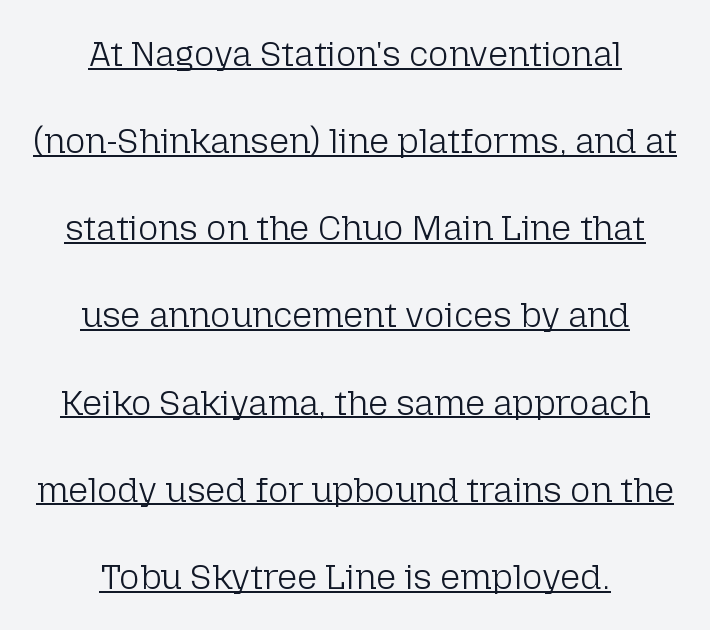
A light-to-regular cut is what we see here. The face used here is a sans, in the tradition of grotesques and geometrics. The designer dialed line spacing up above the default. You can tell it's not italic because the verticals are truly vertical. Looks like regular typesetting: each glyph gets only the width it needs.
